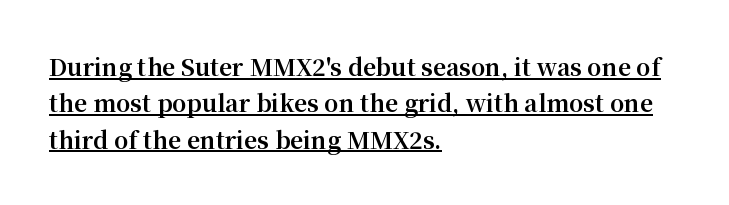
{"italic": "no", "bold": "yes", "underline": "yes", "align": "left", "line_spacing": "normal", "line_spacing_ratio": 1.58, "letter_spacing": "normal", "letter_spacing_em": 0.0, "glyph_px": 23}
